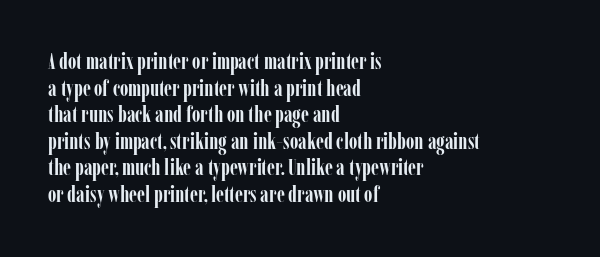
Which margin do the lines hug? The left one — the right edge is uneven. Weight check: bold — yes, fully. Tracking here is standard; glyphs follow each other at the usual distance. Unlike italic type, these characters show no tilt at all. Just letters on the line, the space beneath them empty.
